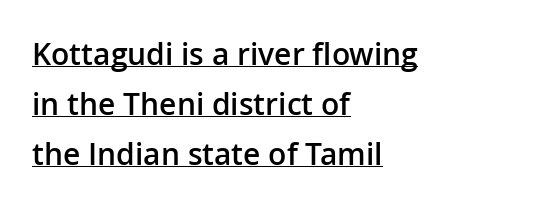
The image shows 30 px semibold sans-serif type, upright; set left-aligned, normal line spacing (1.66x), normal letter spacing, underlined; low stroke contrast and a medium x-height.
